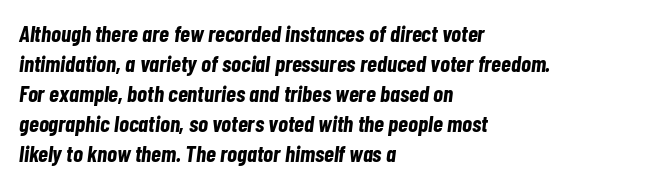
Inter-character spacing is left at the font's built-in metrics. Pretty heavy lettering here — definitely bold. This sample is left-justified, so line endings fall wherever the words run out. Clear beneath every line of the passage. Compared with typical paragraphs, the rows here are spaced about the same.
